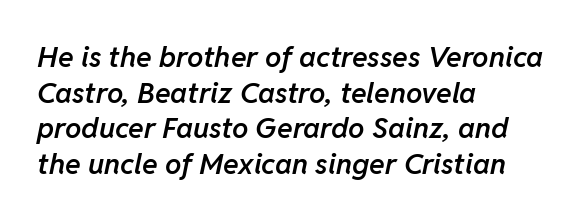
Q: Is the text bold? A: Semi-bold.
Q: Is the text italic (slanted)? A: Yes, it leans right by about 11 degrees.
Q: Is the text underlined? A: No.
Q: How is the paragraph aligned? A: Left-aligned.
Q: Is the spacing between letters normal or unusually wide? A: Normal.
Q: Width (condensed, normal, or wide)? A: Normal.
Q: Stroke contrast? A: Low.
Q: x-height? A: Medium.
Q: Monospaced? A: No.
